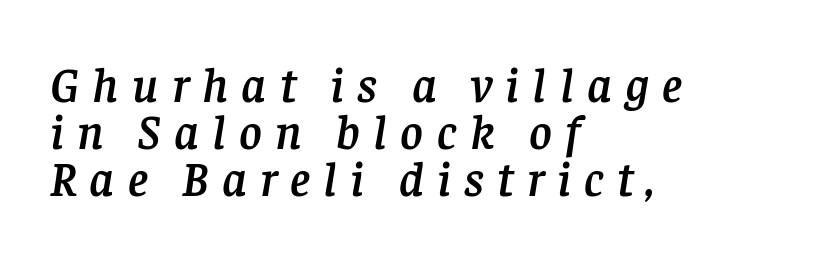
{"serif": "yes", "italic": "yes", "lean": "right", "slant_degrees": 8, "width": "normal", "stroke_contrast": "low", "x_height": "large", "monospaced": "no", "underline": "no", "align": "left", "line_spacing": "tight", "line_spacing_ratio": 0.96, "letter_spacing": "wide", "letter_spacing_em": 0.27, "glyph_px": 49}
